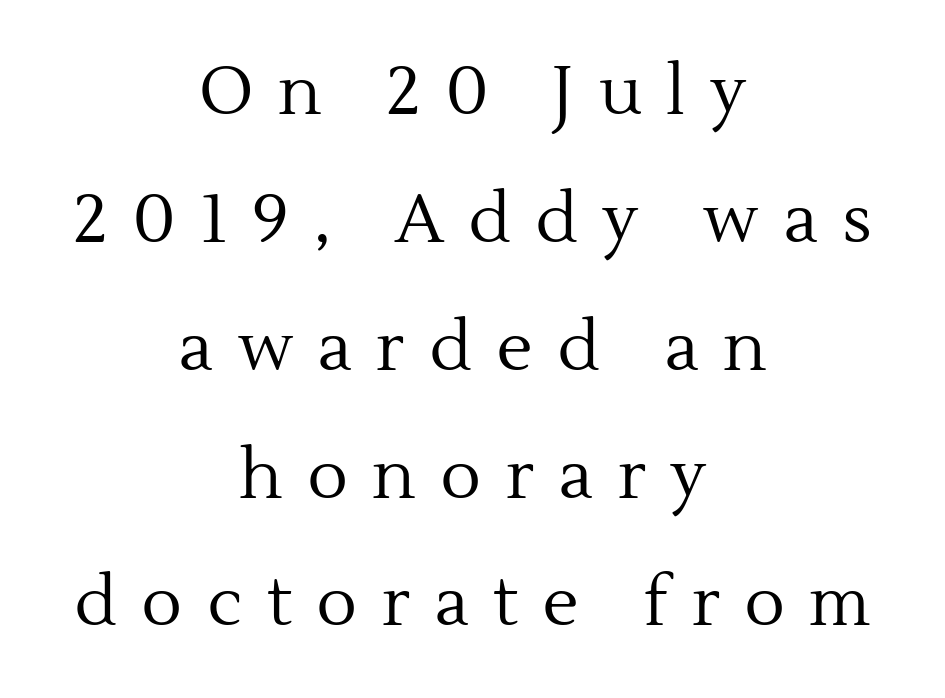
Every row of glyphs is offset so its center matches the block's center. Vertical strokes here are truly vertical. This rendering employs a face with finishing strokes, i.e., a serif. The rendering uses natural spacing where letterforms have individual widths.
